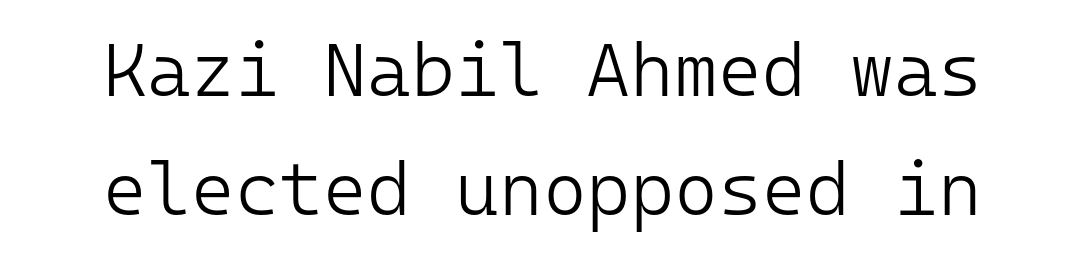
Q: Is the text bold? A: No.
Q: Is the text italic (slanted)? A: No, it is upright.
Q: Is the typeface a serif or a sans-serif typeface? A: Sans-serif.
Q: Is the text underlined? A: No.
Q: Is the spacing between letters normal or unusually wide? A: Normal.
Q: Is the spacing between lines tight, normal or loose? A: Normal.
Q: Width (condensed, normal, or wide)? A: Normal.
Q: Stroke contrast? A: Low.
Q: x-height? A: Medium.
Q: Monospaced? A: Yes.
